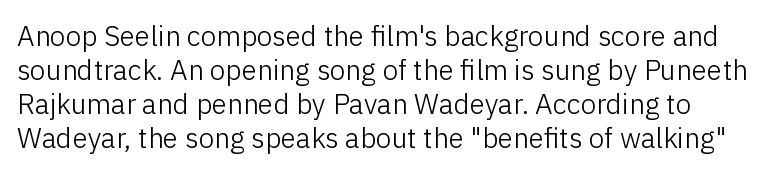
The image shows 28 px light sans-serif type, upright; set line spacing 1.21x, normal letter spacing, not underlined; low stroke contrast and a medium x-height.
